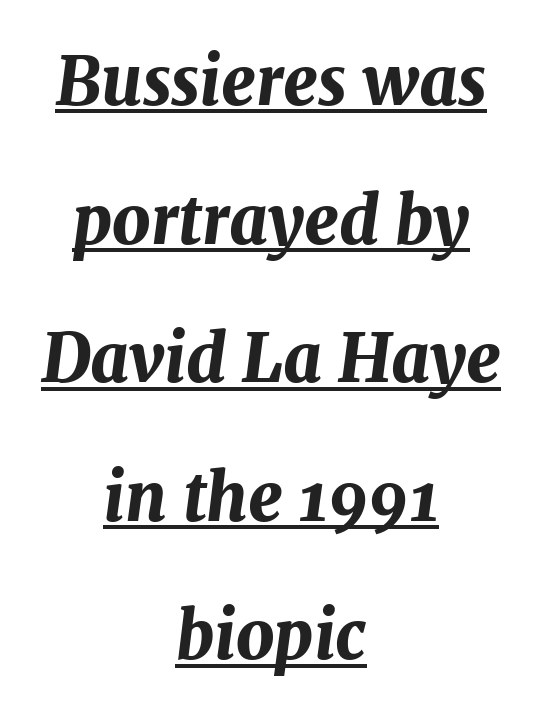
Whoever set this chose breathing room over compactness in the vertical rhythm. Does a line run under the words? Yes, clearly. The rendering uses natural spacing where letterforms have individual widths. The face used here has a pronounced slope to its letters. There is no visible air inserted between adjacent glyphs. The typesetter chose a symmetrical, centered arrangement here.
